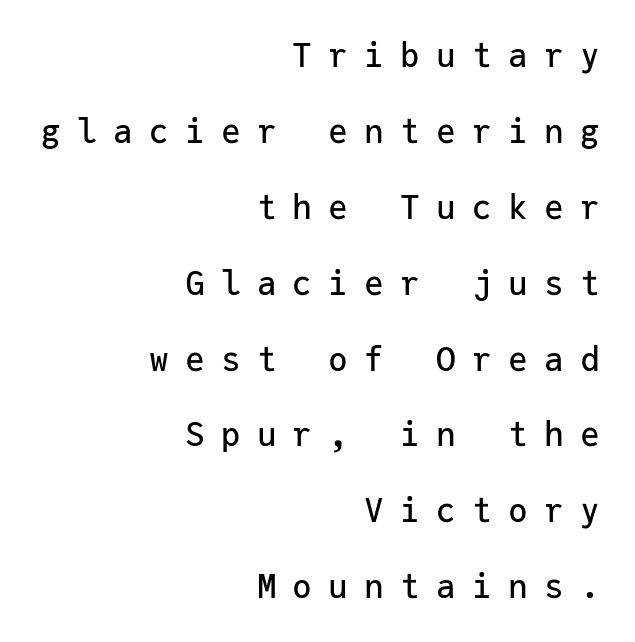
A bare baseline throughout the passage. Vertical spacing — loose. This rendering uses right alignment, leaving the left contour irregular. The tracking reads as deliberately expanded to a designer's eye. Nothing sits at the stroke ends, so this counts as sans-serif. Every character sits straight up, as roman type does.
